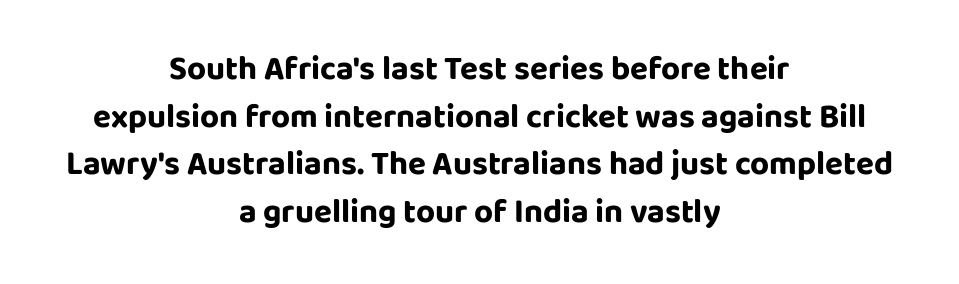
Q: Is the text bold? A: Yes.
Q: Is the text italic (slanted)? A: No, it is upright.
Q: Is the typeface a serif or a sans-serif typeface? A: Sans-serif.
Q: Is the text underlined? A: No.
Q: How is the paragraph aligned? A: Centered.
Q: Is the spacing between letters normal or unusually wide? A: Normal.
Q: Is the spacing between lines tight, normal or loose? A: Normal.
Q: Width (condensed, normal, or wide)? A: Normal.
Q: Stroke contrast? A: Low.
Q: x-height? A: Large.
Q: Monospaced? A: No.
